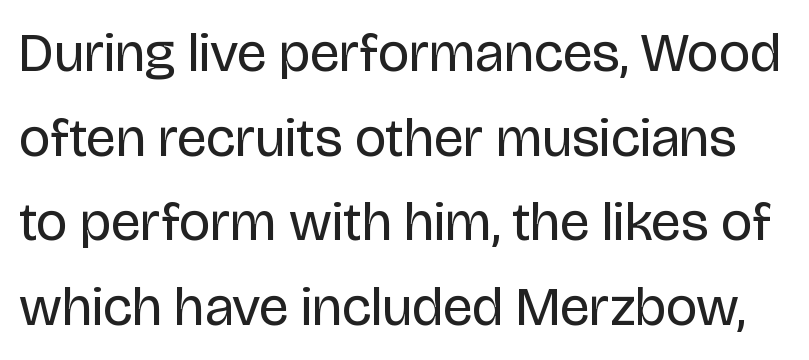
Every character sits straight up, as roman type does. Check under the words: just untouched page. Weight: regular or lighter. The passage shown is typed in a proportional face where columns would drift.
